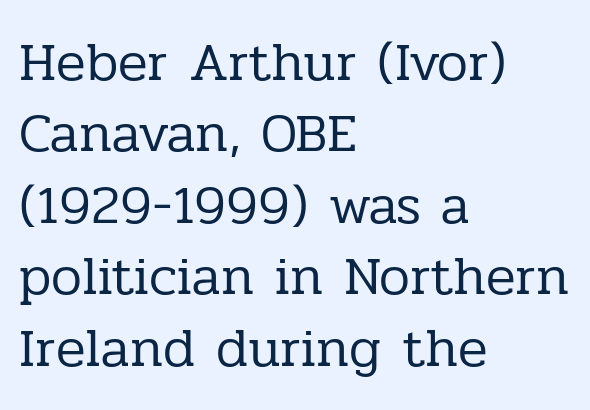
Q: Is the text bold? A: No.
Q: Is the text italic (slanted)? A: No, it is upright.
Q: Is the typeface a serif or a sans-serif typeface? A: Serif.
Q: Is the text underlined? A: No.
Q: How is the paragraph aligned? A: Left-aligned.
Q: Is the spacing between letters normal or unusually wide? A: Normal.
Q: Is the spacing between lines tight, normal or loose? A: Normal.
Q: Width (condensed, normal, or wide)? A: Normal.
Q: Stroke contrast? A: Low.
Q: x-height? A: Medium.
Q: Monospaced? A: No.
